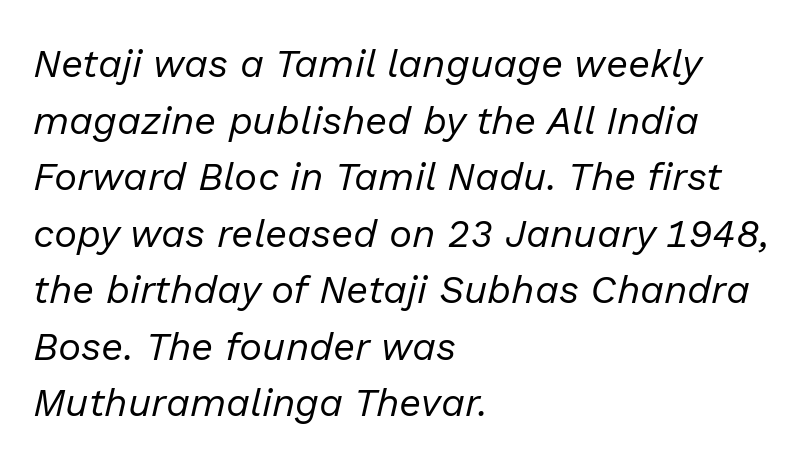
Q: Is the text bold? A: No.
Q: Is the text italic (slanted)? A: Yes, it leans right by about 13 degrees.
Q: Is the text underlined? A: No.
Q: How is the paragraph aligned? A: Left-aligned.
Q: Is the spacing between letters normal or unusually wide? A: Normal.
Q: Is the spacing between lines tight, normal or loose? A: Normal.
Q: Width (condensed, normal, or wide)? A: Normal.
Q: Stroke contrast? A: Low.
Q: x-height? A: Medium.
Q: Monospaced? A: No.
